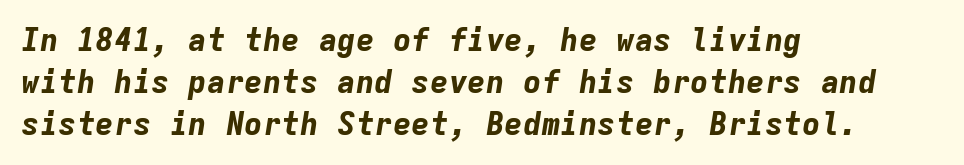
The image shows 31 px bold type, italic (leaning right), monospaced; set left-aligned, normal line spacing (1.35x), normal letter spacing, not underlined; low stroke contrast and a medium x-height.
